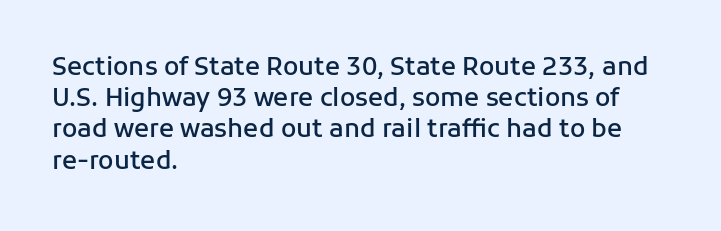
Q: Is the text bold? A: Semi-bold.
Q: Is the text italic (slanted)? A: No, it is upright.
Q: Is the text underlined? A: No.
Q: How is the paragraph aligned? A: Left-aligned.
Q: Is the spacing between letters normal or unusually wide? A: Normal.
Q: Is the spacing between lines tight, normal or loose? A: Normal.
